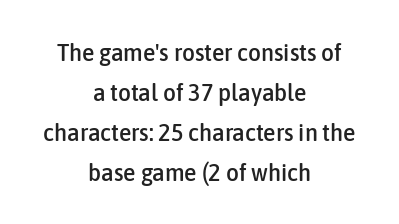
Q: Is the text italic (slanted)? A: No, it is upright.
Q: Is the text underlined? A: No.
Q: How is the paragraph aligned? A: Centered.
Q: Is the spacing between letters normal or unusually wide? A: Normal.
Q: Is the spacing between lines tight, normal or loose? A: Normal.
